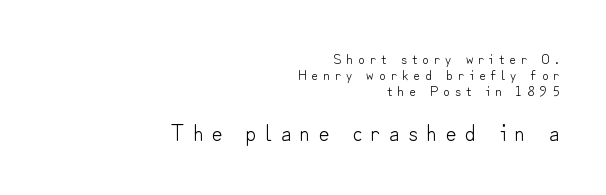
Q: Is the text bold? A: No.
Q: Is the text italic (slanted)? A: No, it is upright.
Q: Is the text underlined? A: No.
Q: How is the paragraph aligned? A: Right-aligned.
Q: Is the spacing between letters normal or unusually wide? A: Unusually wide.
Q: Is the spacing between lines tight, normal or loose? A: Tight.
Q: Which block of text is set in a larger size, the first (top) or the second (bottom)? A: The second (bottom) one.
